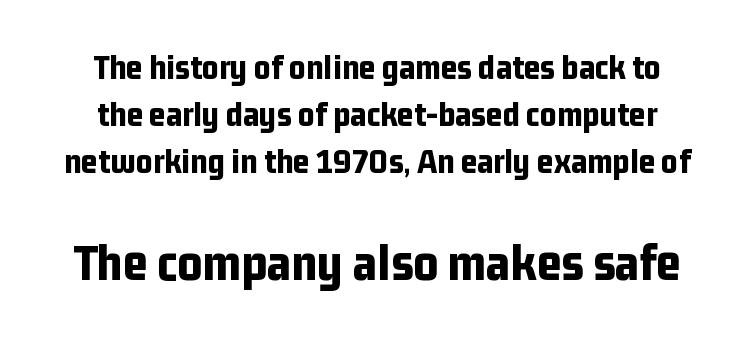
{"serif": "no", "italic": "no", "bold": "yes", "weight": "bold", "width": "condensed", "stroke_contrast": "low", "x_height": "medium", "monospaced": "no", "underline": "no", "line_spacing": "normal", "line_spacing_ratio": 1.31, "letter_spacing": "normal", "letter_spacing_em": 0.0, "larger_block": "second", "size_ratio": 1.5, "glyph_px": 54}
